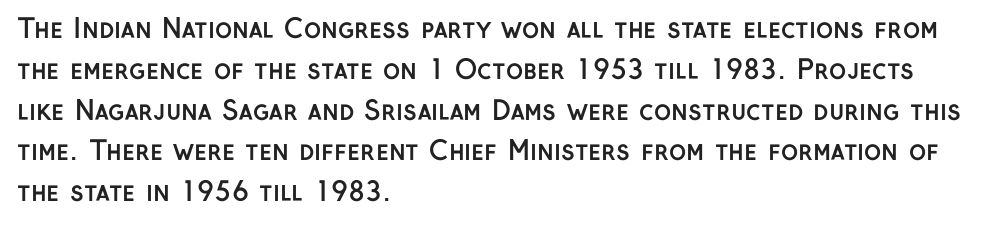
{"italic": "no", "bold": "yes", "underline": "no", "align": "left", "line_spacing": "normal", "line_spacing_ratio": 1.57, "letter_spacing": "normal", "letter_spacing_em": 0.0, "glyph_px": 26}
